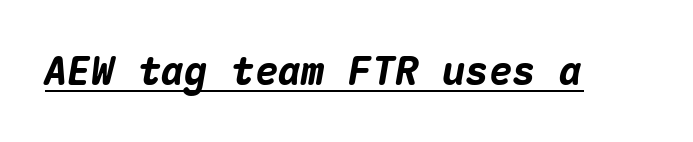
{"italic": "yes", "lean": "right", "slant_degrees": 10, "bold": "yes", "weight": "heavy", "width": "normal", "stroke_contrast": "medium", "x_height": "medium", "monospaced": "yes", "underline": "yes", "letter_spacing": "normal", "letter_spacing_em": 0.0, "glyph_px": 39}
